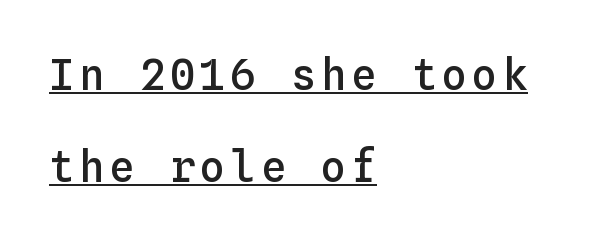
The image shows 42 px semibold type, upright, monospaced; set left-aligned, loose line spacing (2.2x), underlined; low stroke contrast and a medium x-height.
